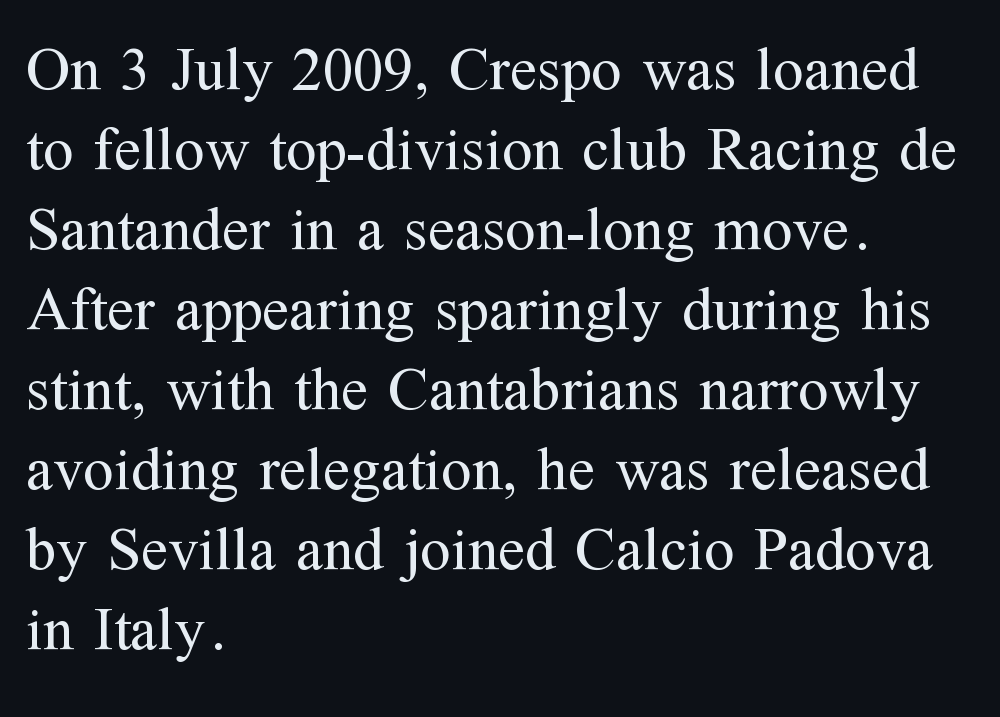
{"serif": "yes", "italic": "no", "bold": "no", "weight": "regular", "width": "normal", "stroke_contrast": "medium", "x_height": "medium", "monospaced": "no", "underline": "no", "align": "left", "line_spacing": "normal", "line_spacing_ratio": 1.29, "letter_spacing": "normal", "letter_spacing_em": 0.0, "glyph_px": 62}
